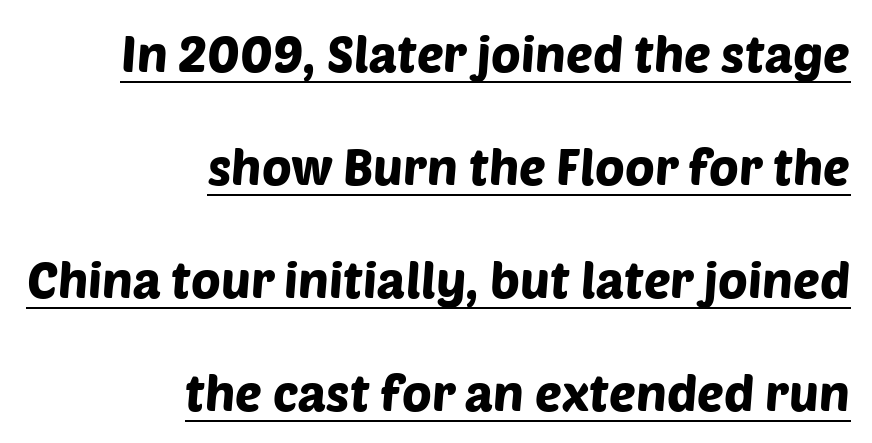
The image shows 50 px sans-serif type; set right-aligned, loose line spacing (2.26x), normal letter spacing, underlined; low stroke contrast and a large x-height.
